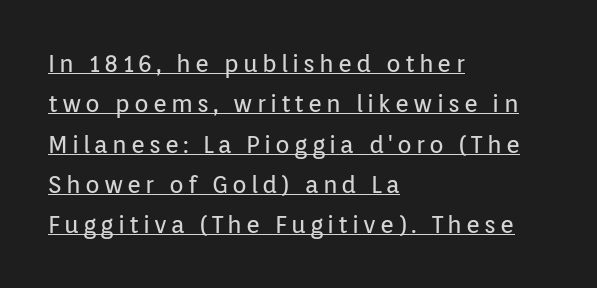
{"italic": "no", "bold": "no", "underline": "yes", "align": "left", "line_spacing": "normal", "line_spacing_ratio": 1.68, "glyph_px": 24}
